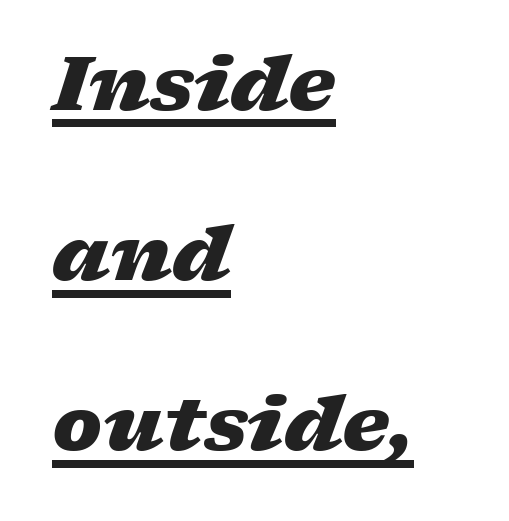
The image shows 75 px heavy, wide type, italic (leaning right); set left-aligned, loose line spacing (2.27x), normal letter spacing, underlined; low stroke contrast and a medium x-height.
